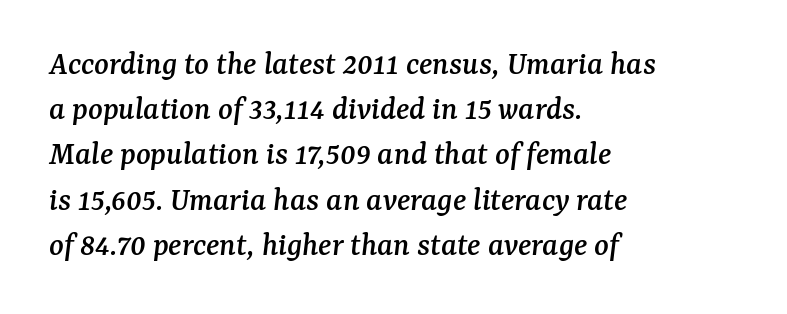
The image shows 34 px serif type, italic (leaning right); set left-aligned, normal line spacing (1.33x), normal letter spacing, not underlined; medium stroke contrast and a medium x-height.
